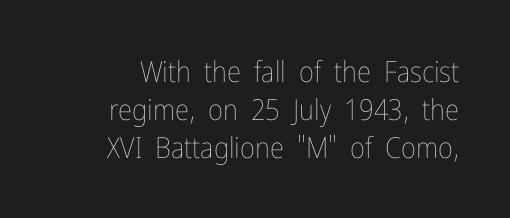
The zone under the glyphs is completely vacant. These lines keep a tight, regular rhythm from letter to letter. Note the varied advance widths — an 'i' is clearly narrower than an 'm'. The lettering holds an erect, upright posture throughout. Honestly, the row spacing looks completely unremarkable.
